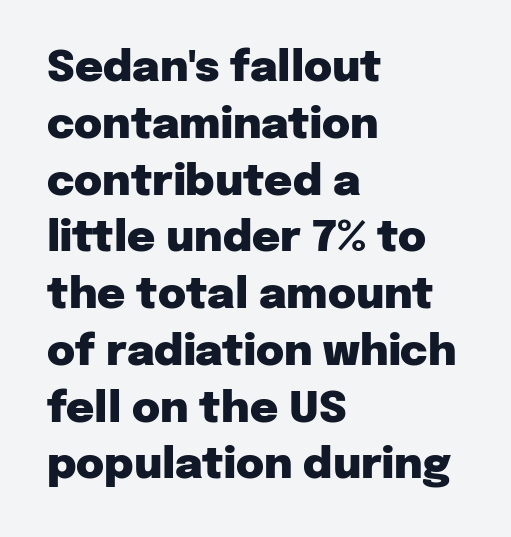
The image shows 43 px heavy sans-serif type, upright; set left-aligned, normal line spacing (1.32x), normal letter spacing, not underlined; low stroke contrast and a medium x-height.
